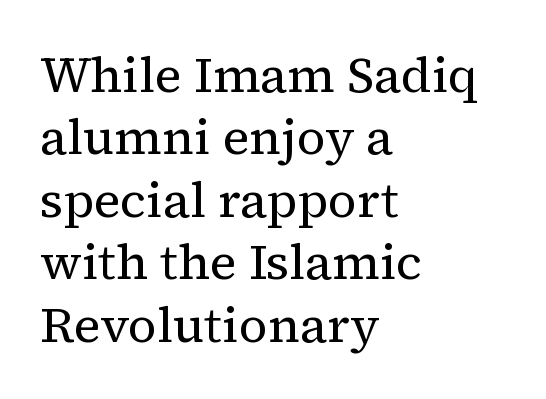
Q: Is the text bold? A: No.
Q: Is the text italic (slanted)? A: No, it is upright.
Q: Is the typeface a serif or a sans-serif typeface? A: Serif.
Q: Is the text underlined? A: No.
Q: How is the paragraph aligned? A: Left-aligned.
Q: Is the spacing between letters normal or unusually wide? A: Normal.
Q: Is the spacing between lines tight, normal or loose? A: Normal.
Q: Width (condensed, normal, or wide)? A: Normal.
Q: Stroke contrast? A: Medium.
Q: x-height? A: Medium.
Q: Monospaced? A: No.
